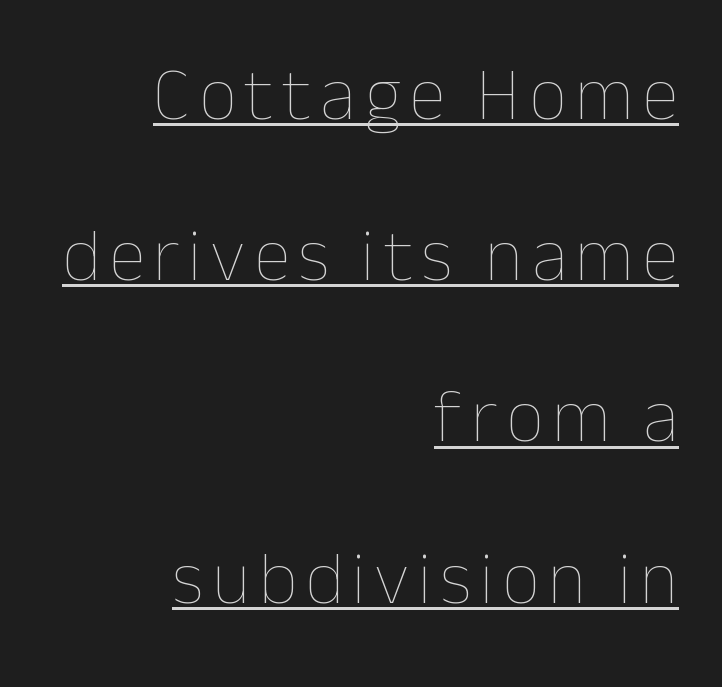
The face looks like a standard text weight, possibly lighter. The letters stand upright; this is a roman face. This sample carries an underscore along the baseline area. Each letter keeps its own natural width here, so spacing adapts to shape. The rendering uses a large line-height, opening up the rows. Horizontally, the lines are justified to the trailing edge only.
